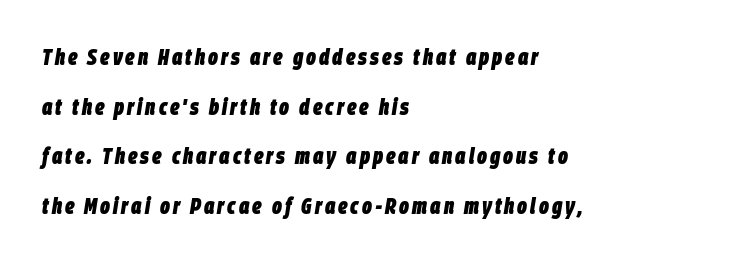
The compositor pushed each line to the left boundary. Leading is clearly above the norm, producing a sparse column. A clean baseline with only descenders dipping below it. Typesetter's note: full bold, strokes at maximum text heaviness. This is oblique type, the kind used for emphasis or titles.
